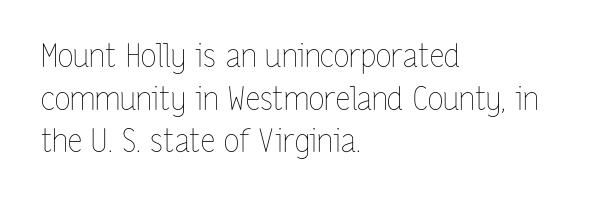
{"italic": "no", "bold": "no", "weight": "thin", "width": "condensed", "stroke_contrast": "low", "x_height": "medium", "monospaced": "no", "underline": "no", "align": "left", "line_spacing": "normal", "line_spacing_ratio": 1.33, "letter_spacing": "normal", "letter_spacing_em": 0.0, "glyph_px": 32}
